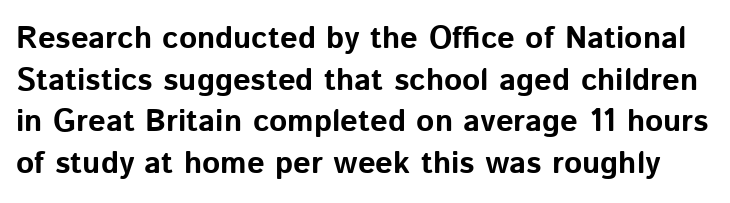
{"serif": "no", "italic": "no", "bold": "yes", "weight": "bold", "width": "normal", "stroke_contrast": "low", "x_height": "medium", "monospaced": "no", "underline": "no", "line_spacing": "normal", "line_spacing_ratio": 1.34, "letter_spacing": "normal", "letter_spacing_em": 0.0, "glyph_px": 31}
